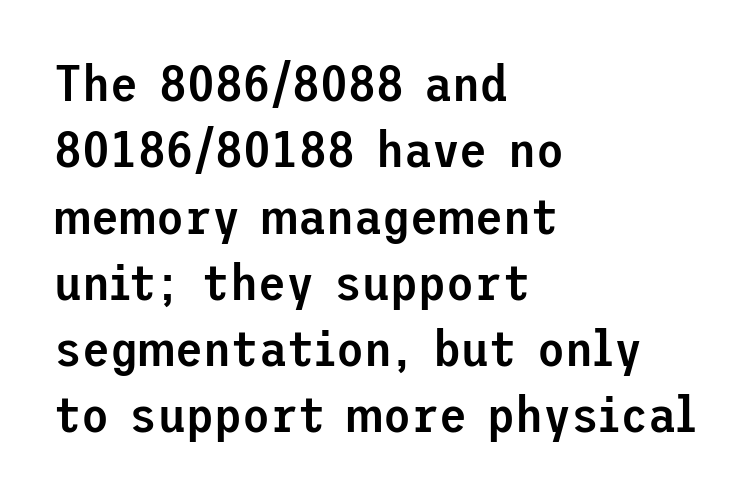
The image shows 51 px semibold sans-serif type, upright; set left-aligned, normal line spacing (1.3x), normal letter spacing, not underlined; low stroke contrast and a medium x-height.
